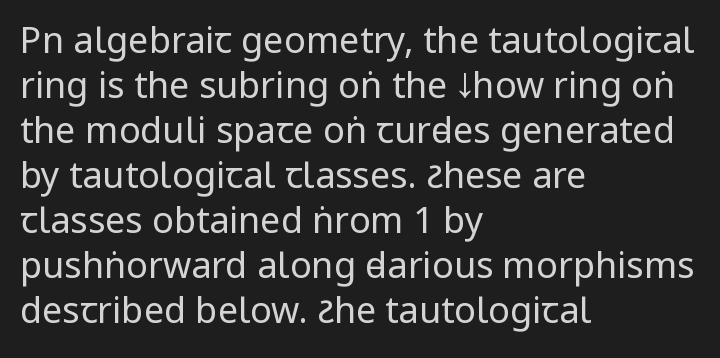
Nobody drew a line under any word here. The face used here is a sans, in the tradition of grotesques and geometrics. These lines stack with their left ends in a neat column. Nope, not italic — everything's standing straight. Letters have the restrained weight of plain body copy at most. Successive baselines arrive at the customary interval.
